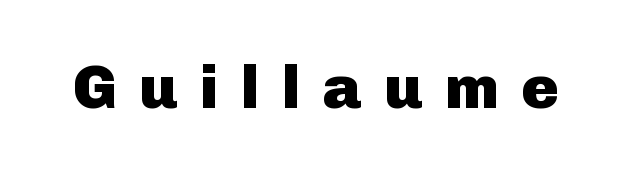
{"serif": "no", "italic": "no", "bold": "yes", "weight": "heavy", "width": "normal", "stroke_contrast": "low", "x_height": "medium", "monospaced": "no", "underline": "no", "letter_spacing": "wide", "letter_spacing_em": 0.36, "glyph_px": 62}
